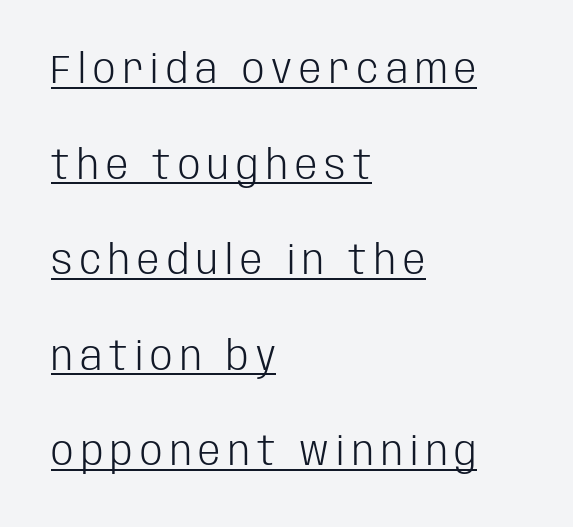
The font family rendered here belongs to the sans-serif group. If you drew a line through each stem, it would be perfectly vertical. How would I describe the line gaps? Wide and relaxed. Layout note: lines flush left. Students, observe the line beneath the letters — that is underlining.
